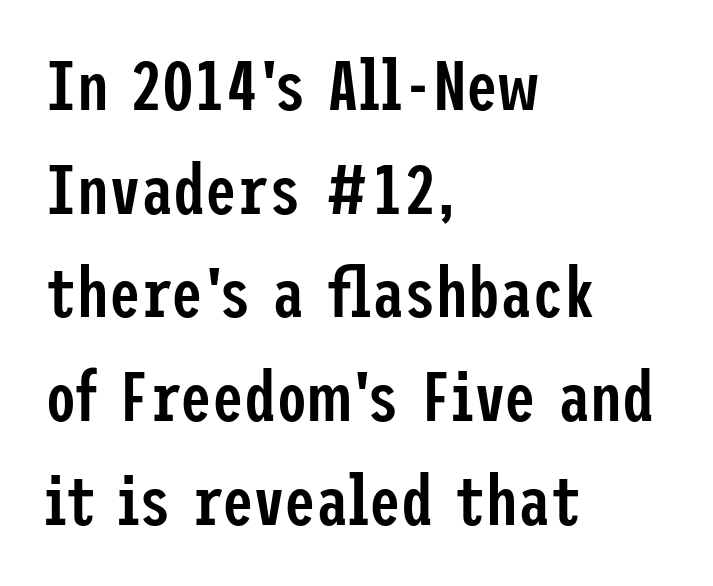
Regarding leading, the lines here are spaced in the standard way. Type without underlining. Caption: standard tracking, unaltered. Heft: intermediate — a semibold. The letters stand straight up with perfectly vertical stems. Classification — sans serif.
